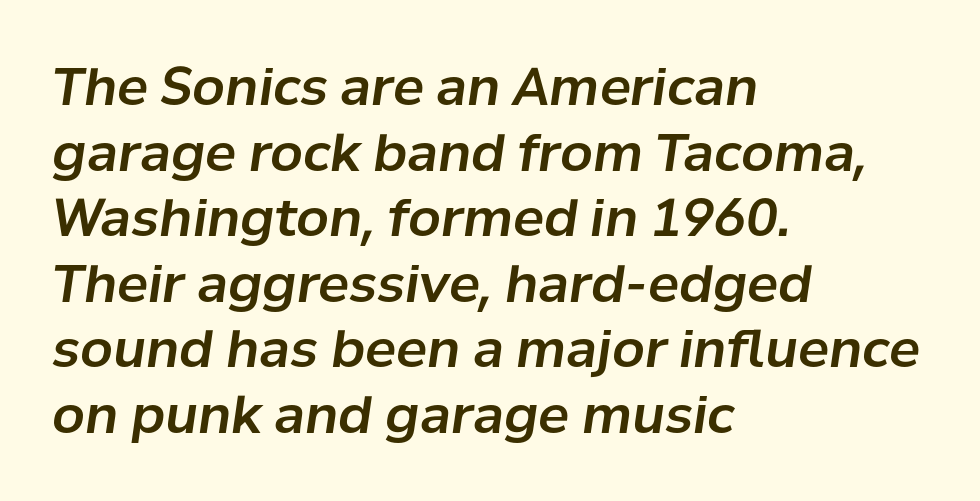
Q: Is the text italic (slanted)? A: Yes, it leans right by about 8 degrees.
Q: Is the text underlined? A: No.
Q: How is the paragraph aligned? A: Left-aligned.
Q: Is the spacing between letters normal or unusually wide? A: Normal.
Q: Is the spacing between lines tight, normal or loose? A: Normal.
Q: Width (condensed, normal, or wide)? A: Normal.
Q: Stroke contrast? A: Low.
Q: x-height? A: Medium.
Q: Monospaced? A: No.
